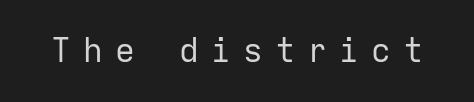
These lines were composed using upright roman letters. Look at the bottom of the vertical strokes: they stop flat, with no serifs. Think of a typewriter: that constant character pitch is what you see here. Tracking value appears strongly positive — letters spread wide. The words here are not underlined.
